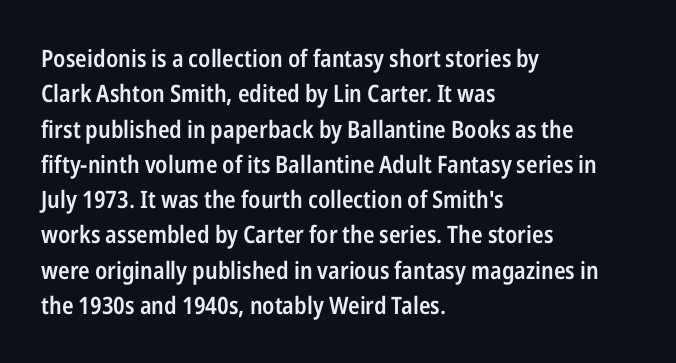
A fair bit of extra ink — the face is semibold, not bold. A roman cut, with each character standing at attention. The ragged edge is on the right, which tells us the setting is flush left. Leading: standard. The area under the type is left untouched.
